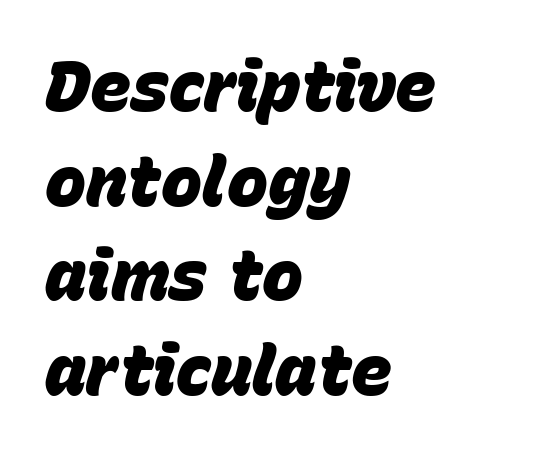
{"italic": "yes", "lean": "right", "slant_degrees": 15, "bold": "yes", "weight": "heavy", "width": "normal", "stroke_contrast": "low", "x_height": "large", "monospaced": "no", "underline": "no", "align": "left", "line_spacing": "normal", "line_spacing_ratio": 1.37, "letter_spacing": "normal", "letter_spacing_em": 0.0, "glyph_px": 69}
